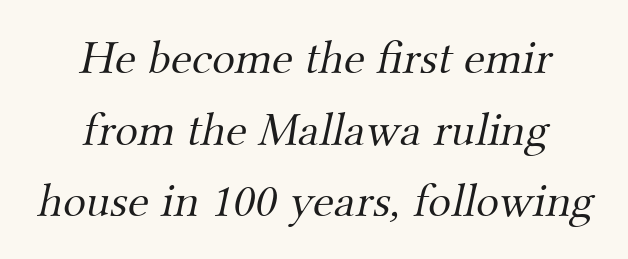
Q: Is the text bold? A: No.
Q: Is the typeface a serif or a sans-serif typeface? A: Serif.
Q: Is the text underlined? A: No.
Q: How is the paragraph aligned? A: Centered.
Q: Is the spacing between letters normal or unusually wide? A: Normal.
Q: Is the spacing between lines tight, normal or loose? A: Normal.
Q: Width (condensed, normal, or wide)? A: Normal.
Q: Stroke contrast? A: Medium.
Q: x-height? A: Small.
Q: Monospaced? A: No.
